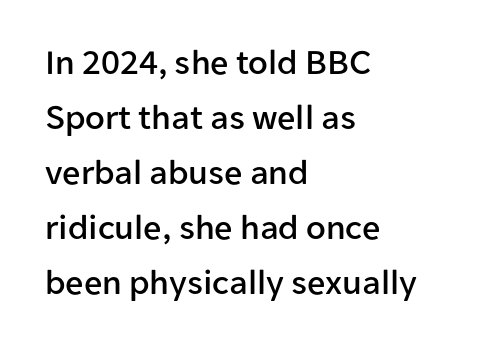
Looks like regular typesetting: each glyph gets only the width it needs. Compared with a centered layout, this one pins lines to the left instead. The gaps between neighbouring characters are ordinary and unremarkable. When letters stand straight like this, we call the style roman or upright. Plain, unruled lines of type.
